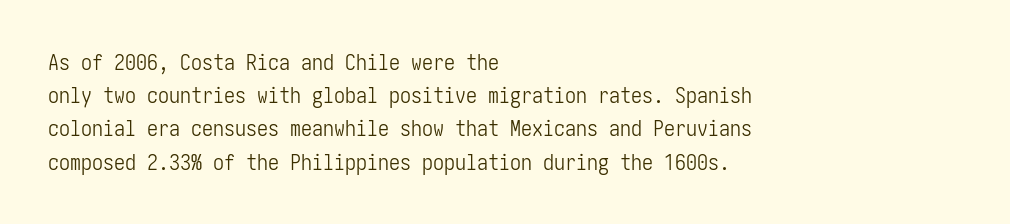
Tall strokes in this sample are plumb rather than angled. Weight: regular or lighter. Tracking value appears to be zero — textbook default spacing. The passage shown stacks its lines at a standard gap. The lines in this sample share a left origin and differ only in where they stop. Anything drawn beneath the words? Only blank space.
